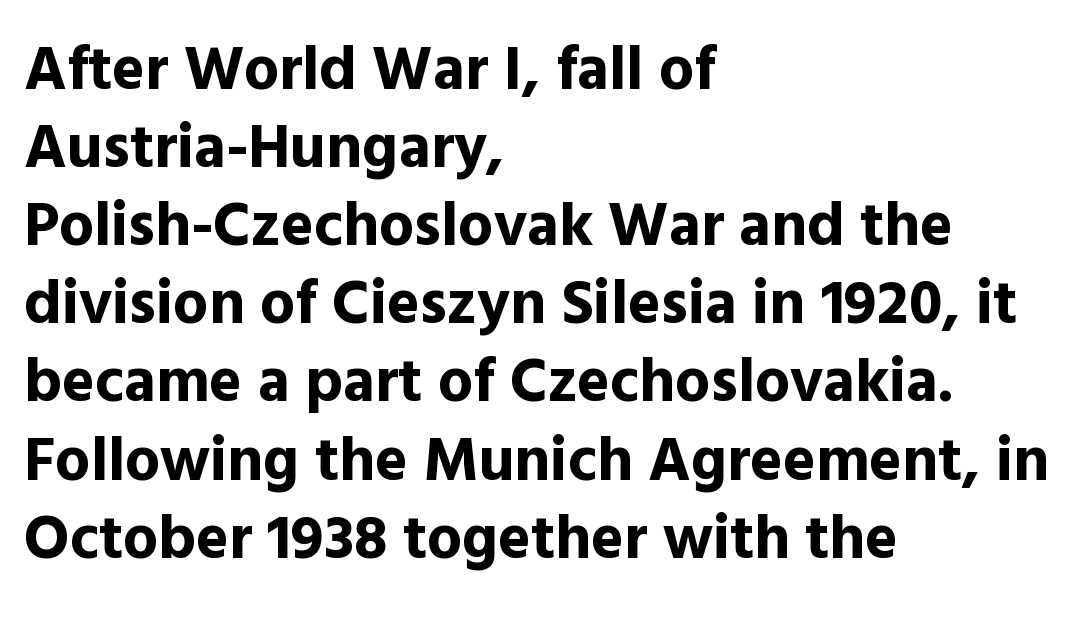
Q: Is the text bold? A: Yes.
Q: Is the text italic (slanted)? A: No, it is upright.
Q: Is the typeface a serif or a sans-serif typeface? A: Sans-serif.
Q: Is the text underlined? A: No.
Q: How is the paragraph aligned? A: Left-aligned.
Q: Is the spacing between letters normal or unusually wide? A: Normal.
Q: Is the spacing between lines tight, normal or loose? A: Normal.
Q: Width (condensed, normal, or wide)? A: Normal.
Q: x-height? A: Medium.
Q: Monospaced? A: No.
